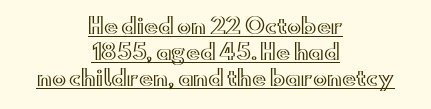
Q: Is the text italic (slanted)? A: No, it is upright.
Q: Is the text underlined? A: Yes.
Q: How is the paragraph aligned? A: Centered.
Q: Is the spacing between letters normal or unusually wide? A: Normal.
